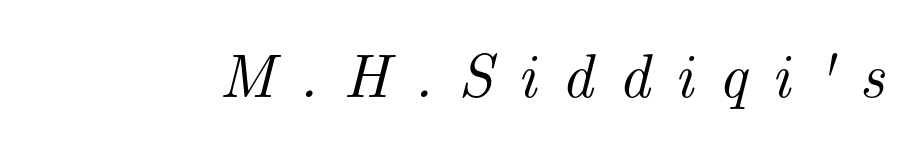
Q: Is the text italic (slanted)? A: Yes, it leans right by about 14 degrees.
Q: Is the typeface a serif or a sans-serif typeface? A: Serif.
Q: Is the text underlined? A: No.
Q: Is the spacing between letters normal or unusually wide? A: Unusually wide.
Q: Width (condensed, normal, or wide)? A: Normal.
Q: Stroke contrast? A: Medium.
Q: x-height? A: Small.
Q: Monospaced? A: No.
